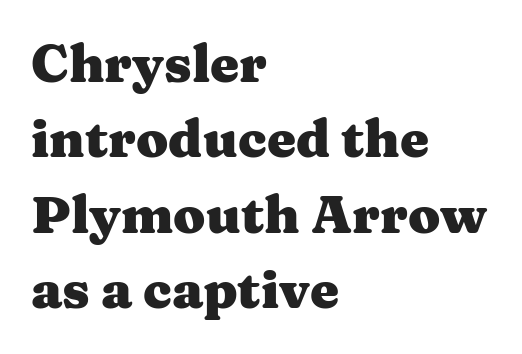
Q: Is the text bold? A: Yes.
Q: Is the text italic (slanted)? A: No, it is upright.
Q: Is the typeface a serif or a sans-serif typeface? A: Serif.
Q: Is the text underlined? A: No.
Q: How is the paragraph aligned? A: Left-aligned.
Q: Is the spacing between letters normal or unusually wide? A: Normal.
Q: Is the spacing between lines tight, normal or loose? A: Normal.
Q: Width (condensed, normal, or wide)? A: Wide.
Q: Stroke contrast? A: Medium.
Q: x-height? A: Medium.
Q: Monospaced? A: No.
